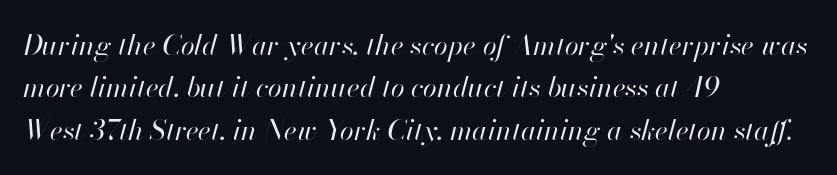
{"italic": "yes", "lean": "right", "slant_degrees": 13, "bold": "no", "weight": "regular", "width": "normal", "stroke_contrast": "high", "x_height": "small", "monospaced": "no", "underline": "no", "align": "left", "line_spacing": "normal", "line_spacing_ratio": 1.51, "letter_spacing": "normal", "letter_spacing_em": 0.0, "glyph_px": 28}
